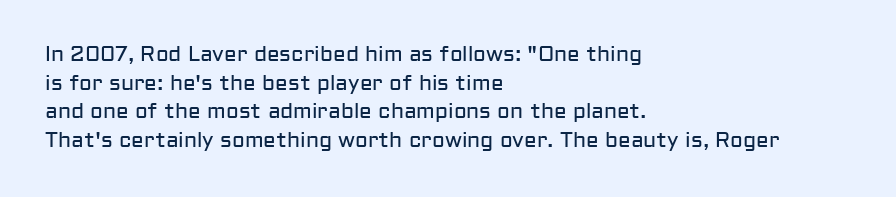
Line beginnings align vertically; line endings do not. Whoever set this chose a conventional vertical rhythm. Stroke mass is kept to a normal reading level or below. Nobody touched the tracking dial on this one.
